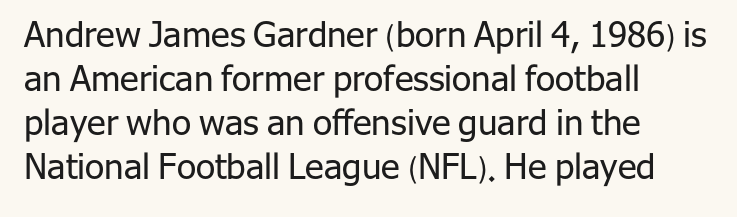
The image shows 35 px regular-weight sans-serif type, upright; set left-aligned, normal line spacing (1.26x), normal letter spacing, not underlined; low stroke contrast and a medium x-height.
